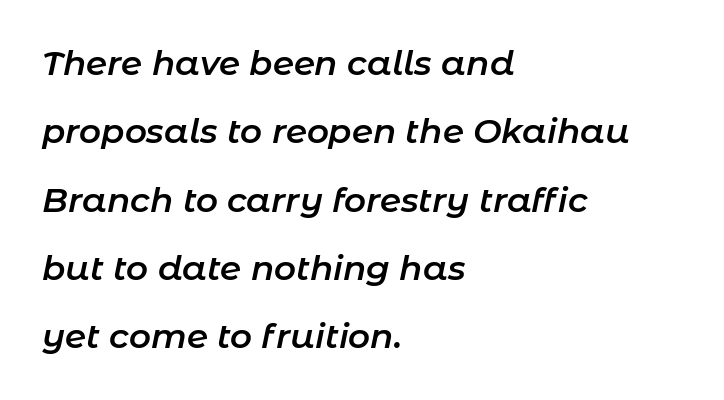
{"italic": "yes", "lean": "right", "slant_degrees": 11, "bold": "semi", "weight": "semibold", "width": "normal", "stroke_contrast": "low", "x_height": "medium", "monospaced": "no", "underline": "no", "align": "left", "line_spacing": "loose", "line_spacing_ratio": 2.01, "letter_spacing": "normal", "letter_spacing_em": 0.0, "glyph_px": 34}
